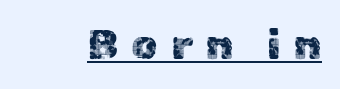
The horizontal fit of the characters is loose and conspicuously gappy. Regarding serifs, this sample does without them. Tall strokes in this sample are plumb rather than angled. Looks like someone drew a line under every word here.
